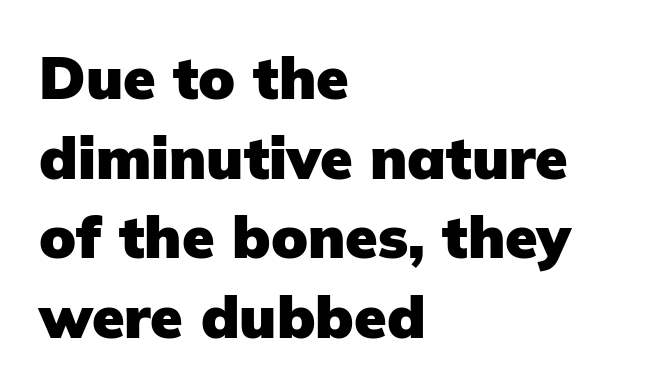
{"serif": "no", "italic": "no", "bold": "yes", "weight": "heavy", "width": "normal", "stroke_contrast": "low", "x_height": "medium", "monospaced": "no", "underline": "no", "align": "left", "line_spacing": "normal", "line_spacing_ratio": 1.35, "letter_spacing": "normal", "letter_spacing_em": 0.0, "glyph_px": 59}
